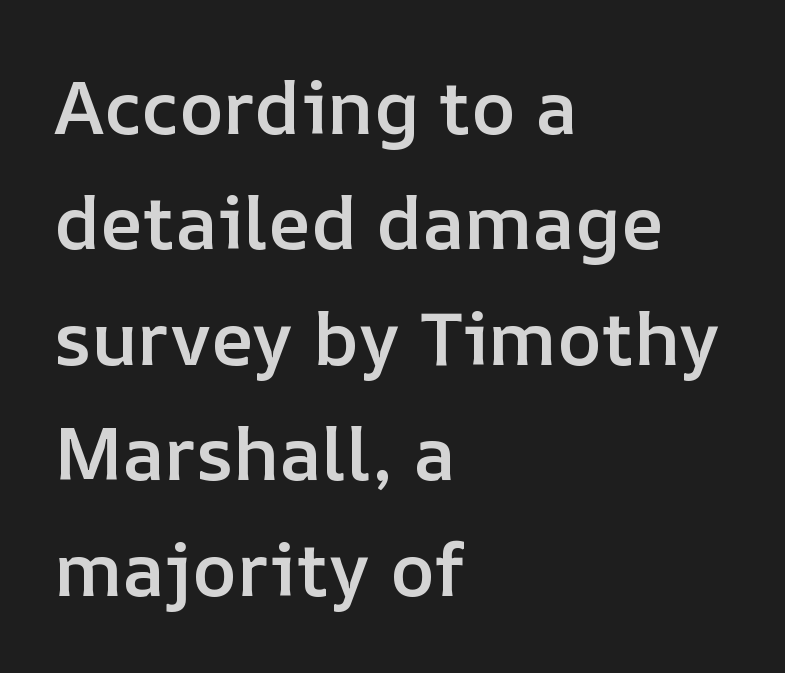
{"italic": "no", "bold": "semi", "weight": "semibold", "width": "normal", "stroke_contrast": "low", "x_height": "medium", "monospaced": "no", "underline": "no", "align": "left", "line_spacing": "normal", "line_spacing_ratio": 1.54, "letter_spacing": "normal", "letter_spacing_em": 0.0, "glyph_px": 75}
